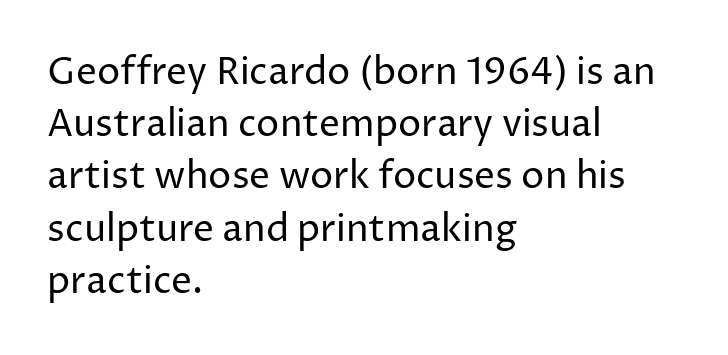
Q: Is the text bold? A: No.
Q: Is the text italic (slanted)? A: No, it is upright.
Q: Is the typeface a serif or a sans-serif typeface? A: Sans-serif.
Q: Is the text underlined? A: No.
Q: How is the paragraph aligned? A: Left-aligned.
Q: Is the spacing between letters normal or unusually wide? A: Normal.
Q: Is the spacing between lines tight, normal or loose? A: Normal.
Q: Width (condensed, normal, or wide)? A: Normal.
Q: Stroke contrast? A: Low.
Q: x-height? A: Medium.
Q: Monospaced? A: No.
